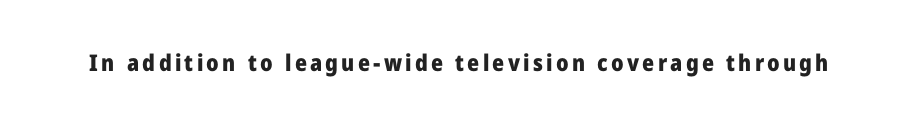
The image shows 23 px bold type, upright; set not underlined.
